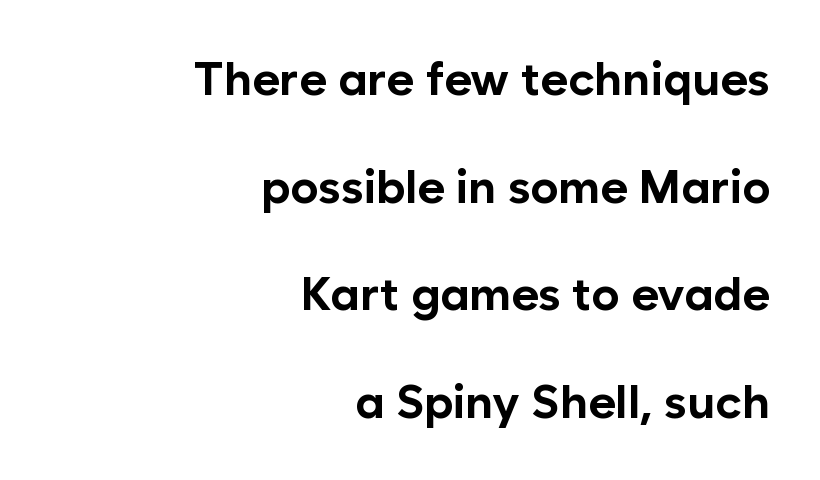
{"serif": "no", "italic": "no", "bold": "yes", "weight": "bold", "width": "normal", "stroke_contrast": "low", "x_height": "medium", "monospaced": "no", "underline": "no", "align": "right", "line_spacing": "loose", "line_spacing_ratio": 2.29, "letter_spacing": "normal", "letter_spacing_em": 0.0, "glyph_px": 47}
